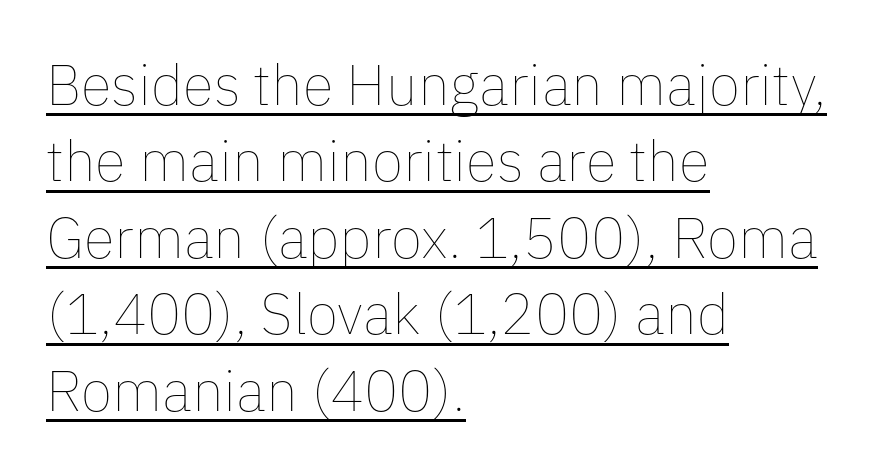
Caption: standard tracking, unaltered. Short and long lines alike share a common starting point at left. Ordinary non-slanted type is in use. Compared with typical paragraphs, the rows here are spaced about the same. Ink coverage per letter is moderate at most.
